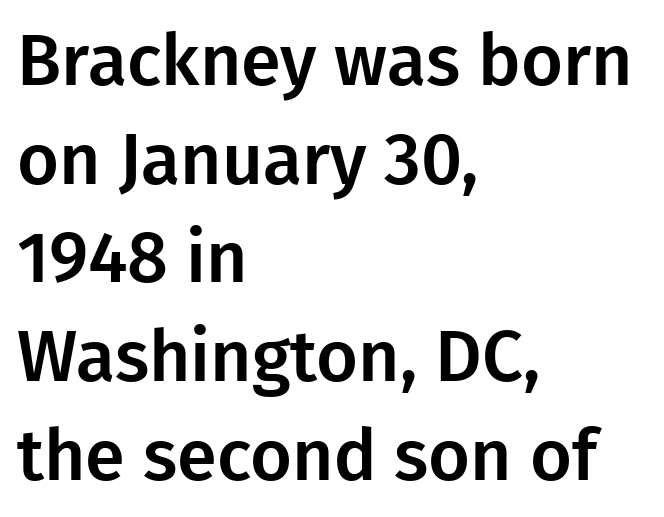
The image shows 72 px sans-serif type, upright; set left-aligned, normal line spacing (1.37x), normal letter spacing, not underlined; low stroke contrast and a medium x-height.
